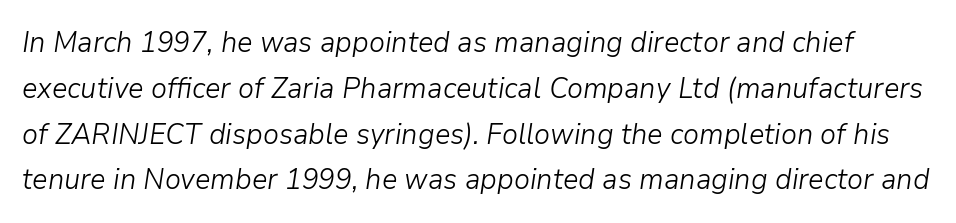
{"italic": "yes", "lean": "right", "slant_degrees": 9, "bold": "no", "weight": "light", "width": "normal", "stroke_contrast": "low", "x_height": "medium", "monospaced": "no", "underline": "no", "line_spacing": "normal", "line_spacing_ratio": 1.58, "letter_spacing": "normal", "letter_spacing_em": 0.0, "glyph_px": 29}
